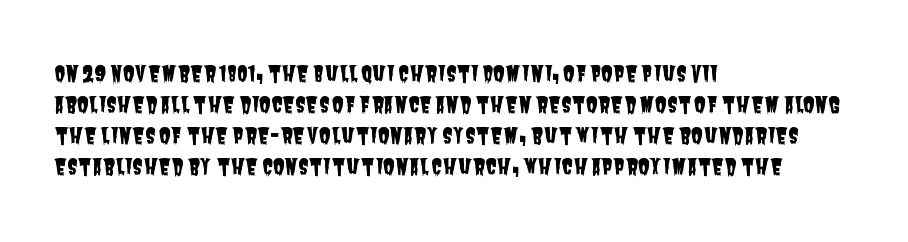
The lines in this sample share a left origin and differ only in where they stop. Underline: absent. If you measured baseline to baseline, you'd find a middling distance. Caption: standard tracking, unaltered.
